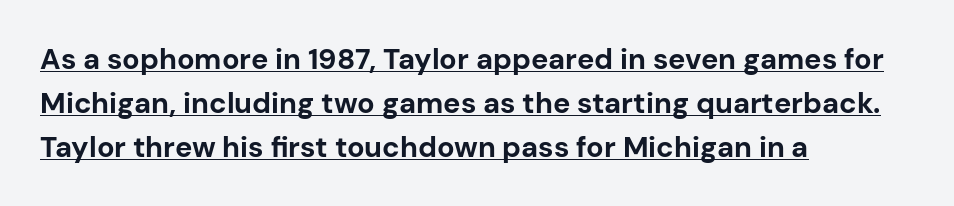
Q: Is the text bold? A: Yes.
Q: Is the text italic (slanted)? A: No, it is upright.
Q: Is the typeface a serif or a sans-serif typeface? A: Sans-serif.
Q: Is the text underlined? A: Yes.
Q: How is the paragraph aligned? A: Left-aligned.
Q: Is the spacing between letters normal or unusually wide? A: Normal.
Q: Is the spacing between lines tight, normal or loose? A: Normal.
Q: Width (condensed, normal, or wide)? A: Normal.
Q: Stroke contrast? A: Low.
Q: x-height? A: Medium.
Q: Monospaced? A: No.
